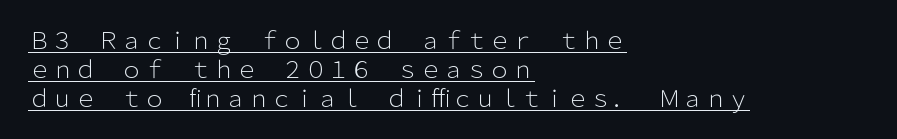
{"italic": "no", "bold": "no", "underline": "yes", "align": "left", "line_spacing": "normal", "line_spacing_ratio": 1.27, "letter_spacing": "normal", "letter_spacing_em": 0.0, "glyph_px": 23}
